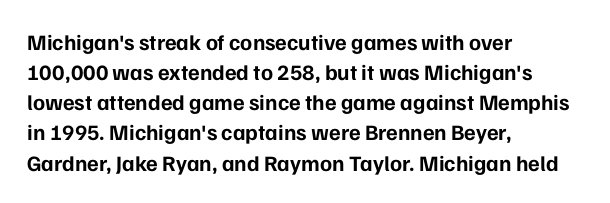
The image shows 22 px bold type, upright; set left-aligned, normal line spacing (1.37x), normal letter spacing, not underlined.
